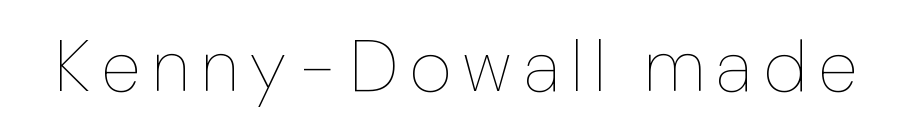
{"italic": "no", "bold": "no", "weight": "thin", "width": "condensed", "stroke_contrast": "low", "x_height": "medium", "monospaced": "no", "underline": "no", "glyph_px": 73}
